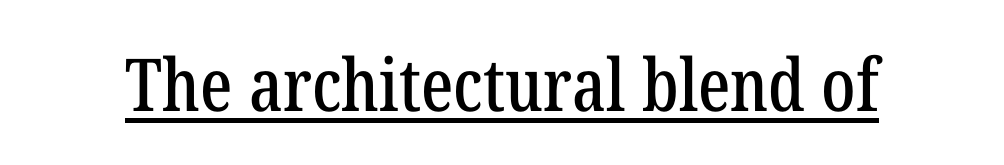
Q: Is the text italic (slanted)? A: No, it is upright.
Q: Is the typeface a serif or a sans-serif typeface? A: Serif.
Q: Is the text underlined? A: Yes.
Q: Is the spacing between letters normal or unusually wide? A: Normal.
Q: Width (condensed, normal, or wide)? A: Condensed.
Q: Stroke contrast? A: Low.
Q: x-height? A: Medium.
Q: Monospaced? A: No.
